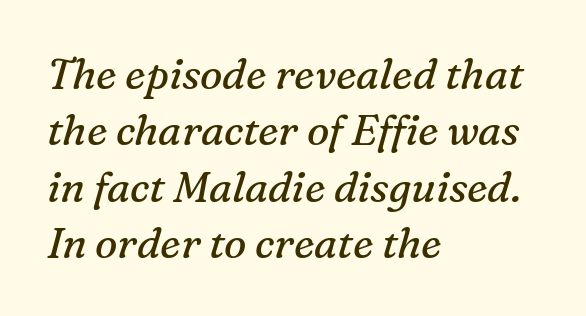
Q: Is the text bold? A: No.
Q: Is the text italic (slanted)? A: Yes, it leans right by about 16 degrees.
Q: Is the typeface a serif or a sans-serif typeface? A: Serif.
Q: Is the text underlined? A: No.
Q: How is the paragraph aligned? A: Left-aligned.
Q: Is the spacing between letters normal or unusually wide? A: Normal.
Q: Is the spacing between lines tight, normal or loose? A: Normal.
Q: Width (condensed, normal, or wide)? A: Normal.
Q: Stroke contrast? A: Medium.
Q: x-height? A: Medium.
Q: Monospaced? A: No.
